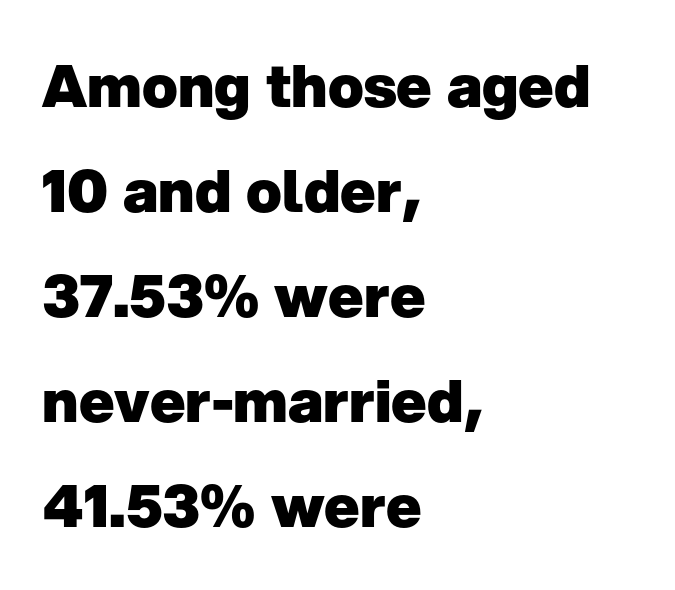
Q: Is the text bold? A: Yes.
Q: Is the text italic (slanted)? A: No, it is upright.
Q: Is the typeface a serif or a sans-serif typeface? A: Sans-serif.
Q: Is the text underlined? A: No.
Q: How is the paragraph aligned? A: Left-aligned.
Q: Is the spacing between letters normal or unusually wide? A: Normal.
Q: Width (condensed, normal, or wide)? A: Normal.
Q: Stroke contrast? A: Low.
Q: x-height? A: Medium.
Q: Monospaced? A: No.
